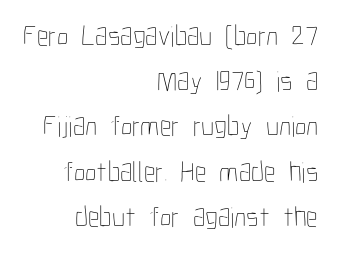
{"italic": "no", "bold": "no", "weight": "thin", "width": "condensed", "stroke_contrast": "low", "x_height": "medium", "monospaced": "no", "underline": "no", "align": "right", "line_spacing": "normal", "line_spacing_ratio": 1.56, "letter_spacing": "normal", "letter_spacing_em": 0.0, "glyph_px": 29}
